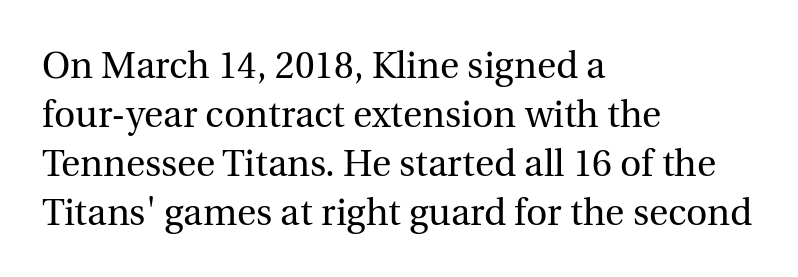
What's the leading like? Ordinary, nothing unusual. Descenders hang freely into open space. It's the straight-up-and-down kind of type. The face used here is proportionally spaced, like ordinary book or web type. Which margin do the lines hug? The left one — the right edge is uneven.
